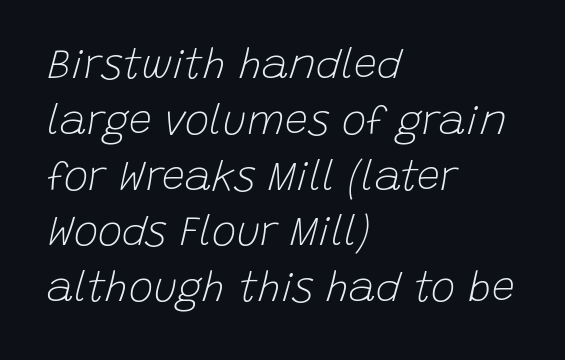
The gaps between neighbouring characters are ordinary and unremarkable. Looks like regular typesetting: each glyph gets only the width it needs. Posture: slanted. Beneath every word, the page is bare. Leading matches the norm, producing a regular column.
